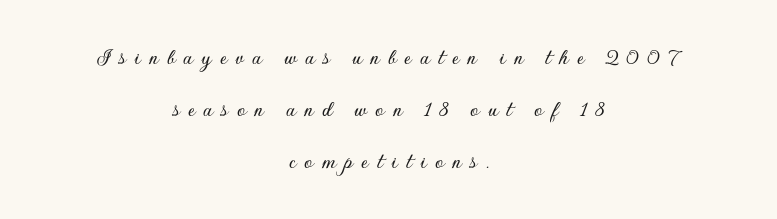
Baseline-to-baseline distance is far greater than the letter height. In terms of letterspacing, this is a distinctly airy, spread setting. The lines in this sample share a center point and differ in where they start and stop. The string is rendered with underlining switched off.
